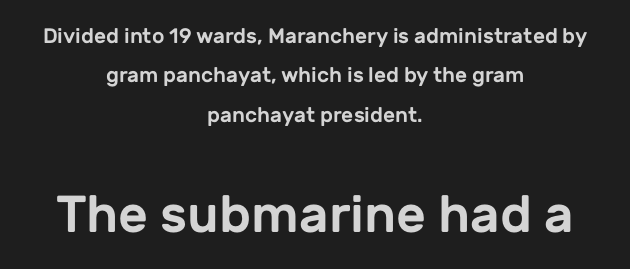
Q: Is the text italic (slanted)? A: No, it is upright.
Q: Is the typeface a serif or a sans-serif typeface? A: Sans-serif.
Q: Is the text underlined? A: No.
Q: How is the paragraph aligned? A: Centered.
Q: Is the spacing between letters normal or unusually wide? A: Normal.
Q: Which block of text is set in a larger size, the first (top) or the second (bottom)? A: The second (bottom) one.
Q: Width (condensed, normal, or wide)? A: Normal.
Q: Stroke contrast? A: Low.
Q: x-height? A: Medium.
Q: Monospaced? A: No.
